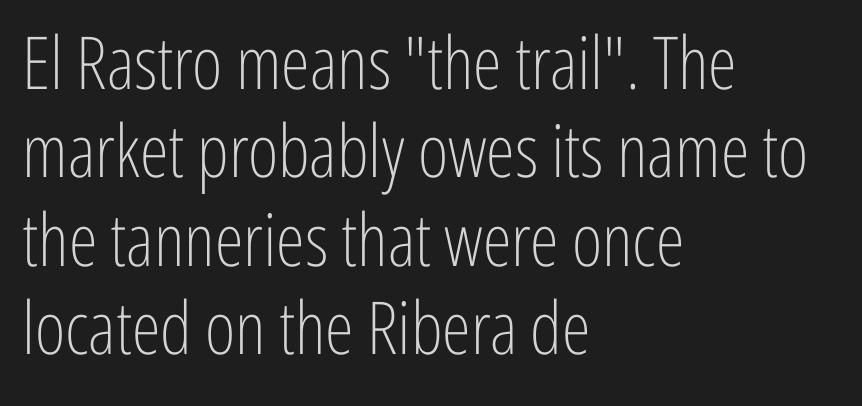
The image shows 73 px light, condensed sans-serif type, upright; set left-aligned, line spacing 1.21x, normal letter spacing, not underlined; low stroke contrast and a medium x-height.
